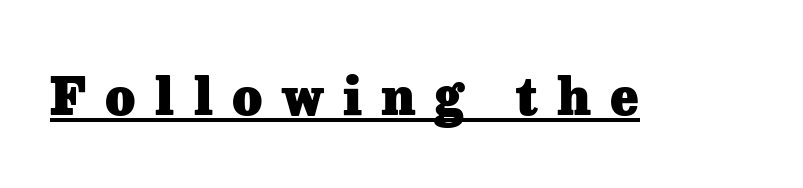
Letter spacing: wide. Pretty heavy lettering here — definitely bold. The type family on display is of the serif kind. Every word sits above its own underline. You could not count columns in this text — the font is proportionally spaced. A typesetter would mark this as roman, not italic.
